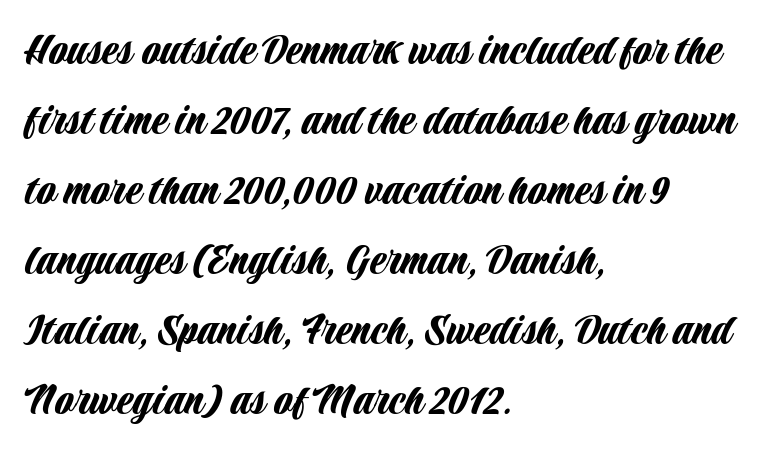
{"serif": "no", "width": "condensed", "stroke_contrast": "low", "x_height": "large", "monospaced": "no", "underline": "no", "align": "left", "line_spacing": "normal", "line_spacing_ratio": 1.46, "letter_spacing": "normal", "letter_spacing_em": 0.0, "glyph_px": 48}
